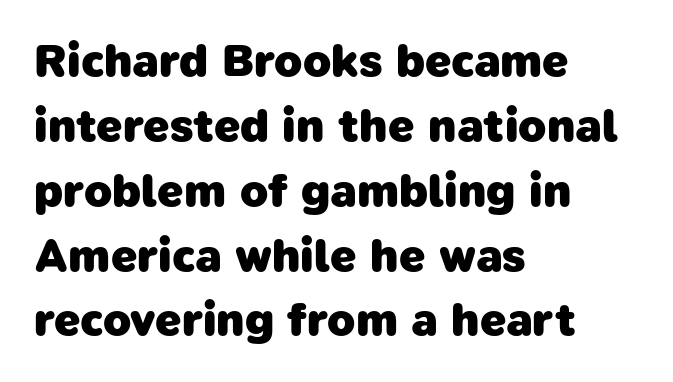
Varying glyph widths throughout — classic text-font behaviour. Beneath every word, the page is bare. There is no visible air inserted between adjacent glyphs. The typesetting leans heavy: a genuine bold. The rendering anchors every line to the left-hand side.
